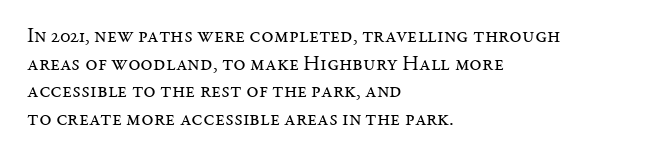
Teacher's note: observe the even left margin — that is flush-left alignment. The line texture is even and compact thanks to regular tracking. The lettering stays uniformly vertical, giving the passage a roman look. The baseline area is clear.
